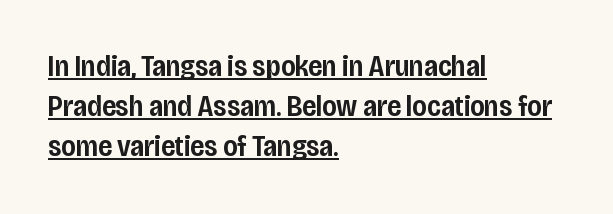
{"serif": "no", "italic": "no", "bold": "semi", "weight": "semibold", "width": "condensed", "stroke_contrast": "low", "x_height": "large", "monospaced": "no", "underline": "yes", "align": "left", "line_spacing": "normal", "line_spacing_ratio": 1.34, "letter_spacing": "normal", "letter_spacing_em": 0.0, "glyph_px": 30}
